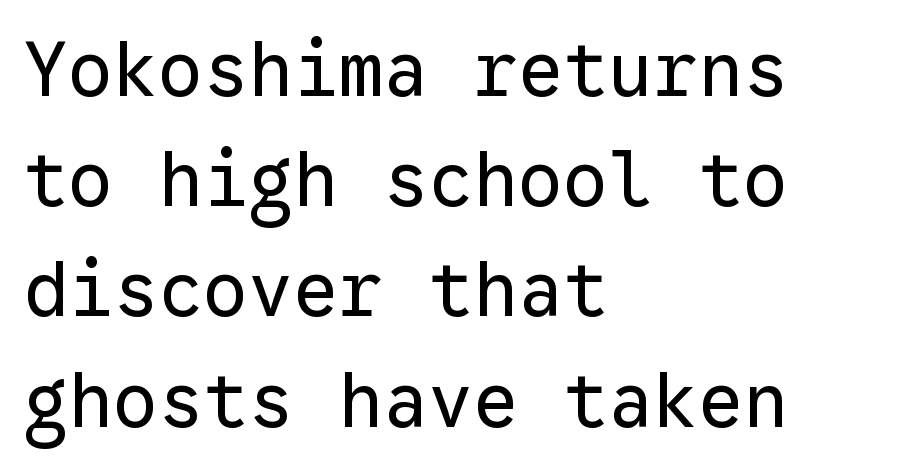
Q: Is the text bold? A: No.
Q: Is the text italic (slanted)? A: No, it is upright.
Q: Is the typeface a serif or a sans-serif typeface? A: Sans-serif.
Q: Is the text underlined? A: No.
Q: How is the paragraph aligned? A: Left-aligned.
Q: Is the spacing between letters normal or unusually wide? A: Normal.
Q: Is the spacing between lines tight, normal or loose? A: Normal.
Q: Width (condensed, normal, or wide)? A: Normal.
Q: Stroke contrast? A: Low.
Q: x-height? A: Medium.
Q: Monospaced? A: Yes.
